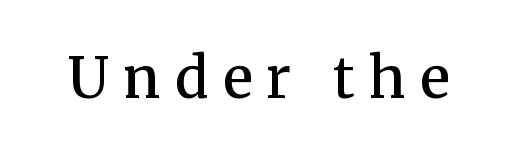
Has an underline been added? It has not. Spacing verdict: proportional, widths tailored to each character. Posture: upright roman. Typographically, this falls in the serif category. You could only call the tracking loose — the letters float apart.
